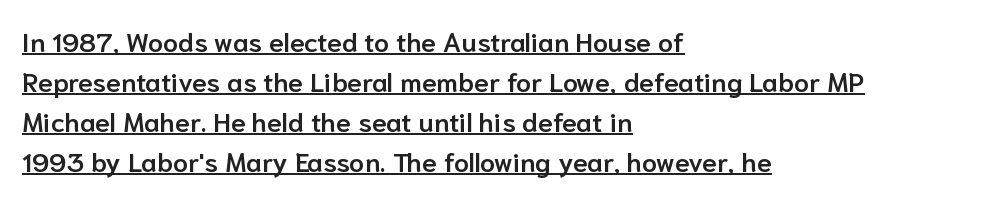
Q: Is the text bold? A: Semi-bold.
Q: Is the text italic (slanted)? A: No, it is upright.
Q: Is the text underlined? A: Yes.
Q: How is the paragraph aligned? A: Left-aligned.
Q: Is the spacing between letters normal or unusually wide? A: Normal.
Q: Is the spacing between lines tight, normal or loose? A: Normal.
